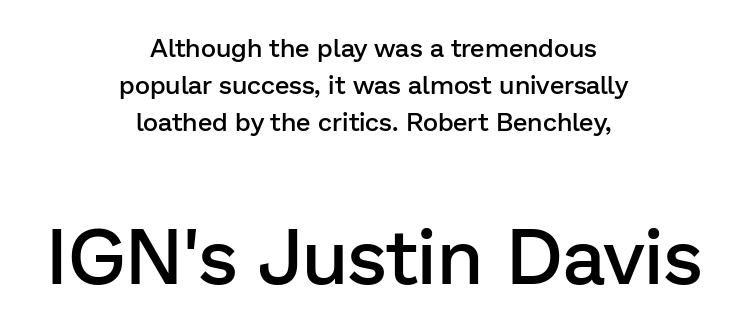
Q: Is the text bold? A: Semi-bold.
Q: Is the text italic (slanted)? A: No, it is upright.
Q: Is the typeface a serif or a sans-serif typeface? A: Sans-serif.
Q: Is the text underlined? A: No.
Q: How is the paragraph aligned? A: Centered.
Q: Is the spacing between letters normal or unusually wide? A: Normal.
Q: Is the spacing between lines tight, normal or loose? A: Normal.
Q: Which block of text is set in a larger size, the first (top) or the second (bottom)? A: The second (bottom) one.
Q: Width (condensed, normal, or wide)? A: Normal.
Q: Stroke contrast? A: Low.
Q: x-height? A: Medium.
Q: Monospaced? A: No.
